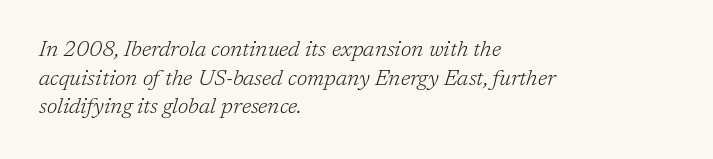
{"italic": "yes", "lean": "right", "slant_degrees": 17, "bold": "no", "underline": "no", "align": "left", "line_spacing": "normal", "line_spacing_ratio": 1.3, "letter_spacing": "normal", "letter_spacing_em": 0.0, "glyph_px": 22}
